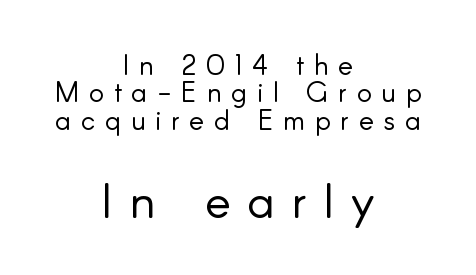
The image shows 49 px light sans-serif type, upright; set centered, tight line spacing (0.98x), unusually wide letter spacing (+0.35 em), not underlined; the second (bottom) block is 1.75x larger; low stroke contrast and a small x-height.
